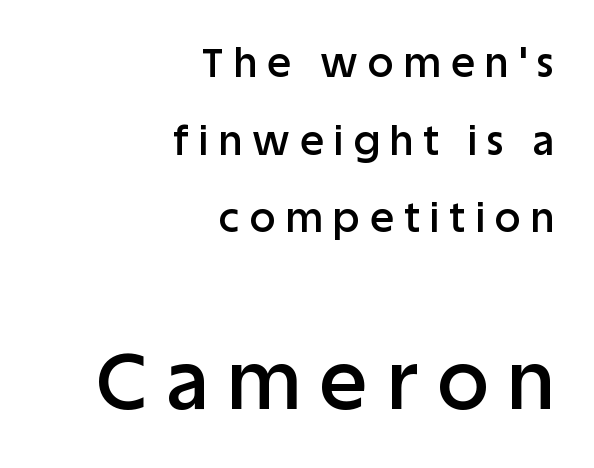
Baseline-to-baseline distance is far greater than the letter height. The horizontal fit of the characters is loose and conspicuously gappy. A sans-serif font was chosen for this passage. Heft: intermediate — a semibold. Quick note: not italic, upright. Bare-footed words on every line.
